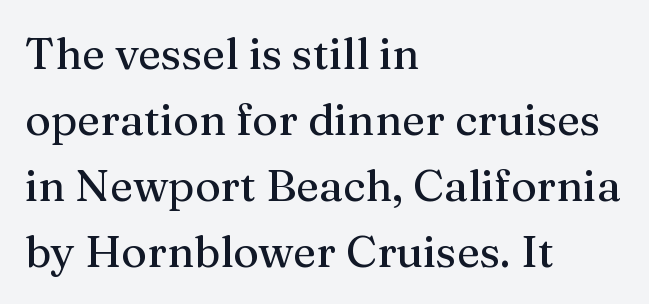
{"serif": "yes", "italic": "no", "width": "normal", "stroke_contrast": "medium", "x_height": "medium", "monospaced": "no", "underline": "no", "align": "left", "line_spacing": "normal", "line_spacing_ratio": 1.5, "letter_spacing": "normal", "letter_spacing_em": 0.0, "glyph_px": 44}
